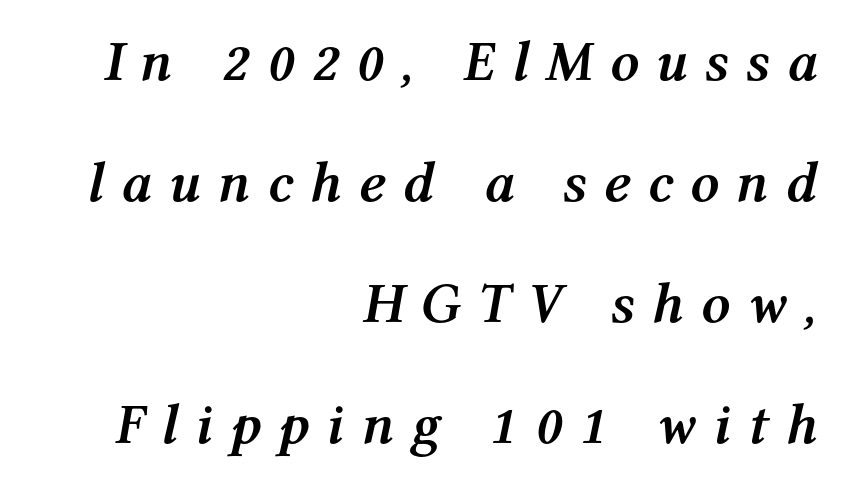
The image shows 57 px semibold type, italic (leaning right); set right-aligned, loose line spacing (2.12x), unusually wide letter spacing (+0.3 em), not underlined; medium stroke contrast and a medium x-height.
